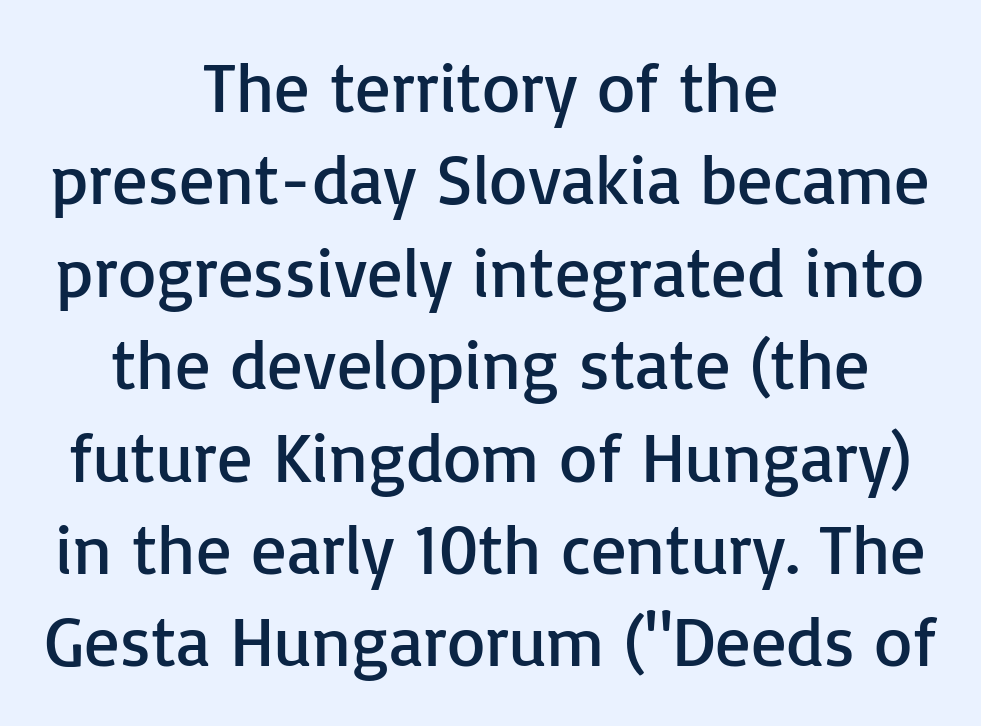
Q: Is the text bold? A: No.
Q: Is the text italic (slanted)? A: No, it is upright.
Q: Is the typeface a serif or a sans-serif typeface? A: Sans-serif.
Q: Is the text underlined? A: No.
Q: How is the paragraph aligned? A: Centered.
Q: Is the spacing between letters normal or unusually wide? A: Normal.
Q: Is the spacing between lines tight, normal or loose? A: Normal.
Q: Width (condensed, normal, or wide)? A: Normal.
Q: Stroke contrast? A: Low.
Q: x-height? A: Medium.
Q: Monospaced? A: No.
